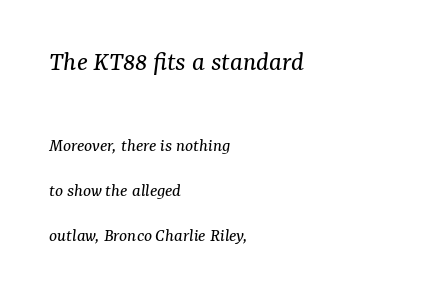
Q: Is the text bold? A: No.
Q: Is the text italic (slanted)? A: Yes, it leans right by about 7 degrees.
Q: Is the typeface a serif or a sans-serif typeface? A: Serif.
Q: Is the text underlined? A: No.
Q: How is the paragraph aligned? A: Left-aligned.
Q: Is the spacing between letters normal or unusually wide? A: Normal.
Q: Is the spacing between lines tight, normal or loose? A: Loose.
Q: Which block of text is set in a larger size, the first (top) or the second (bottom)? A: The first (top) one.
Q: Width (condensed, normal, or wide)? A: Normal.
Q: Stroke contrast? A: Medium.
Q: x-height? A: Medium.
Q: Monospaced? A: No.
